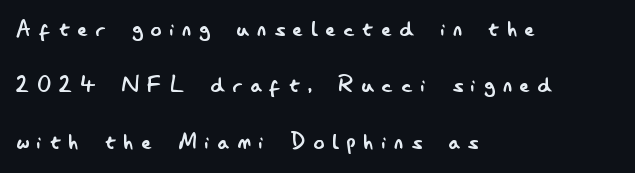
If you drew a ruler down the left edge, every line would touch it. Quick note: underline off. Weight: not bold — regular or lighter. The typography opts for an upright posture over an oblique one.
